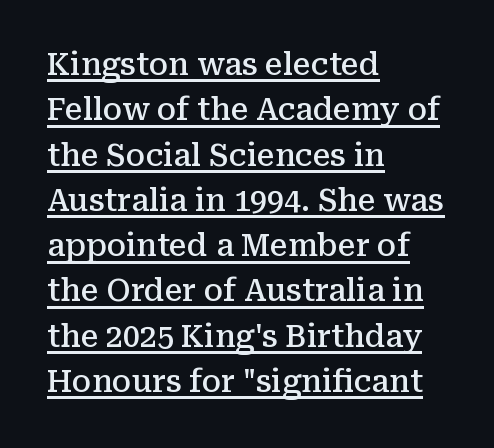
{"serif": "yes", "italic": "no", "bold": "semi", "weight": "semibold", "width": "normal", "stroke_contrast": "medium", "x_height": "medium", "monospaced": "no", "underline": "yes", "align": "left", "line_spacing": "normal", "line_spacing_ratio": 1.51, "letter_spacing": "normal", "letter_spacing_em": 0.0, "glyph_px": 30}
